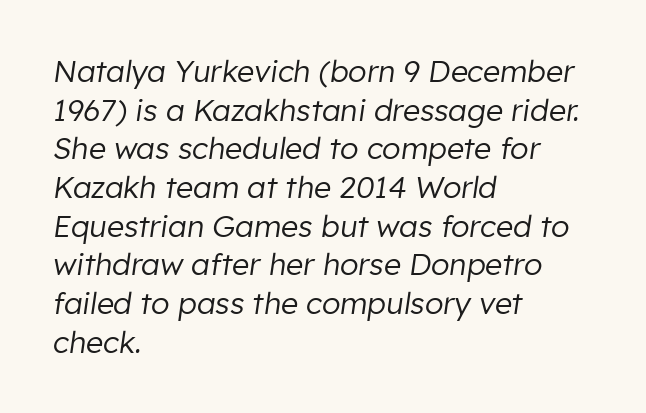
The typeface has the unassuming heft of standard copy or less. Leading matches the norm, producing a regular column. Looking at the ascenders, they clearly lean. The lines in this sample share a left origin and differ only in where they stop.
